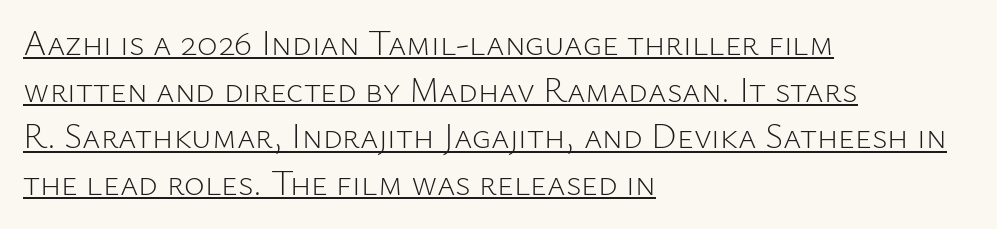
{"serif": "no", "italic": "no", "bold": "no", "weight": "light", "width": "normal", "stroke_contrast": "low", "x_height": "medium", "monospaced": "no", "underline": "yes", "align": "left", "line_spacing": "normal", "line_spacing_ratio": 1.33, "letter_spacing": "normal", "letter_spacing_em": 0.0, "glyph_px": 35}
